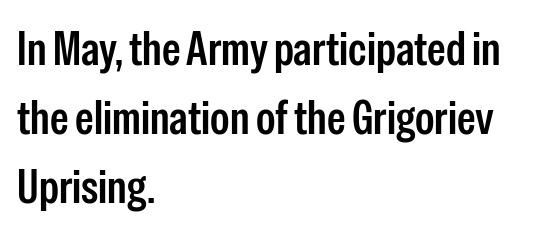
The image shows 47 px condensed sans-serif type, upright; set left-aligned, normal line spacing (1.47x), normal letter spacing, not underlined; low stroke contrast and a medium x-height.
